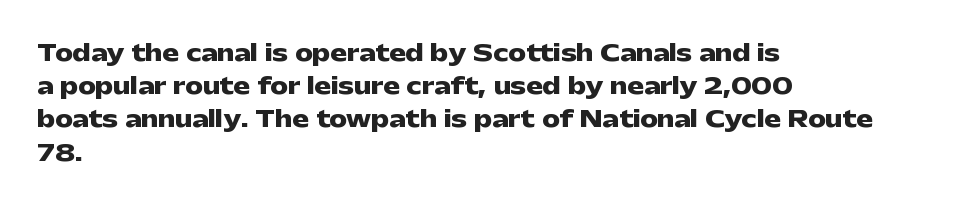
{"italic": "no", "bold": "yes", "underline": "no", "align": "left", "line_spacing": "normal", "line_spacing_ratio": 1.51, "letter_spacing": "normal", "letter_spacing_em": 0.0, "glyph_px": 22}
